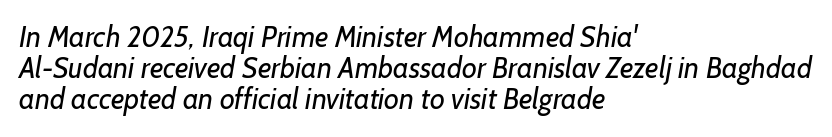
The image shows 29 px regular-weight sans-serif type; set left-aligned, tight line spacing (1.07x), normal letter spacing, not underlined; low stroke contrast and a medium x-height.
